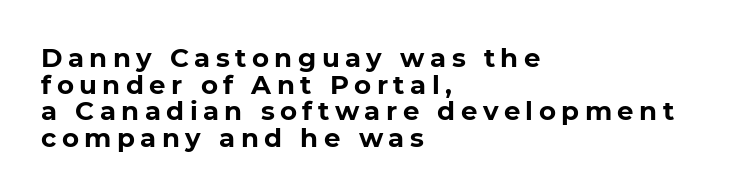
{"italic": "no", "bold": "yes", "underline": "no", "align": "left", "line_spacing": "tight", "line_spacing_ratio": 1.02, "letter_spacing": "wide", "letter_spacing_em": 0.21, "glyph_px": 26}
